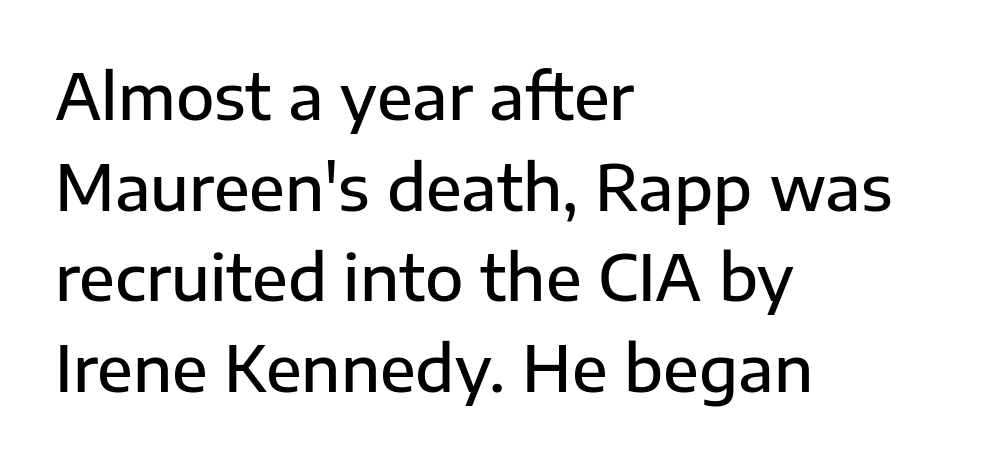
{"serif": "no", "italic": "no", "bold": "semi", "weight": "semibold", "width": "normal", "stroke_contrast": "low", "x_height": "medium", "monospaced": "no", "underline": "no", "align": "left", "line_spacing": "normal", "line_spacing_ratio": 1.44, "letter_spacing": "normal", "letter_spacing_em": 0.0, "glyph_px": 63}
